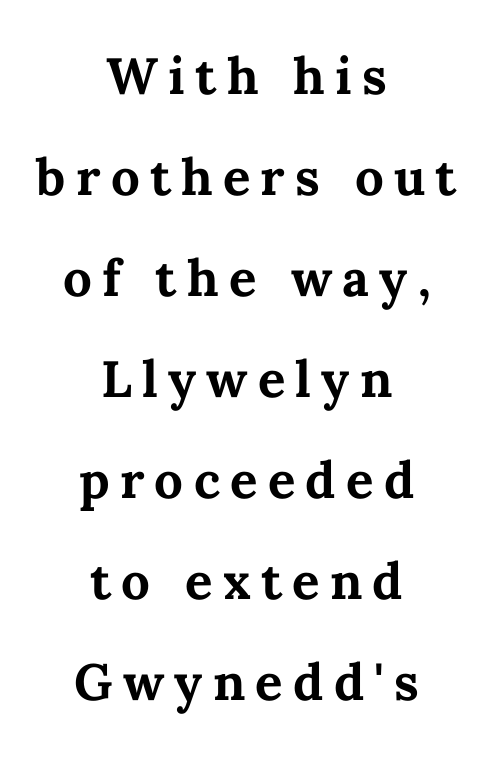
A student would call this center alignment; a typographer would say set centered. Display-style spreading of the glyphs; the letterfit is very open. The passage shown is not underscored anywhere. The face used here is proportionally spaced, like ordinary book or web type. On the weight axis this lands at bold, roughly 700.
